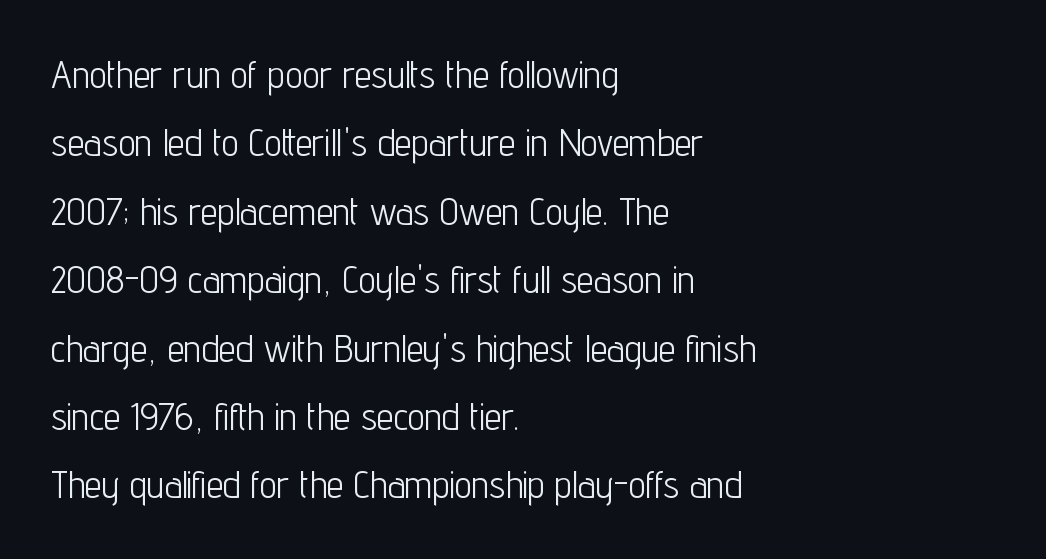
The image shows 38 px light, condensed sans-serif type, upright; set left-aligned, line spacing 1.8x, normal letter spacing, not underlined; low stroke contrast and a medium x-height.
